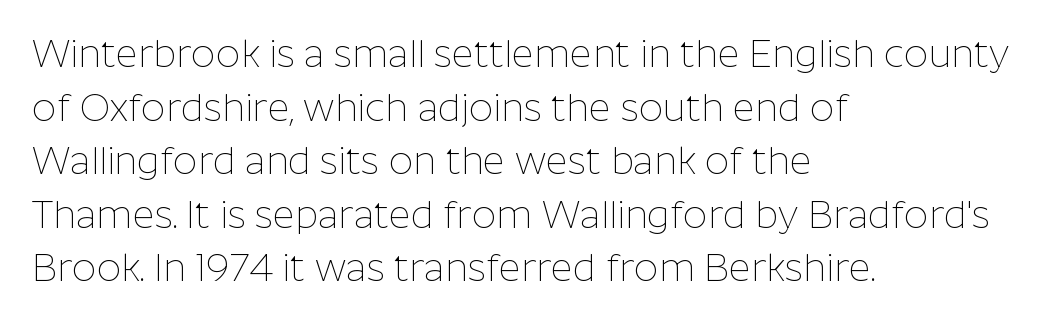
The image shows 38 px thin sans-serif type, upright; set left-aligned, normal line spacing (1.41x), normal letter spacing, not underlined; low stroke contrast and a medium x-height.
